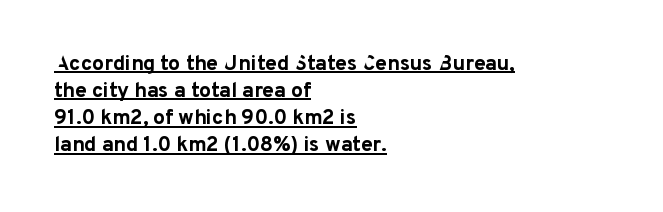
Horizontal alignment here is leftward, the default for most running prose. Normally led — the rows are evenly, conventionally spaced. Italic: no, the glyphs are upright roman. Descenders here cross a horizontal rule under the line. Each glyph is drawn with heavy, bold strokes. The letterforms sit shoulder to shoulder at normal distance.
